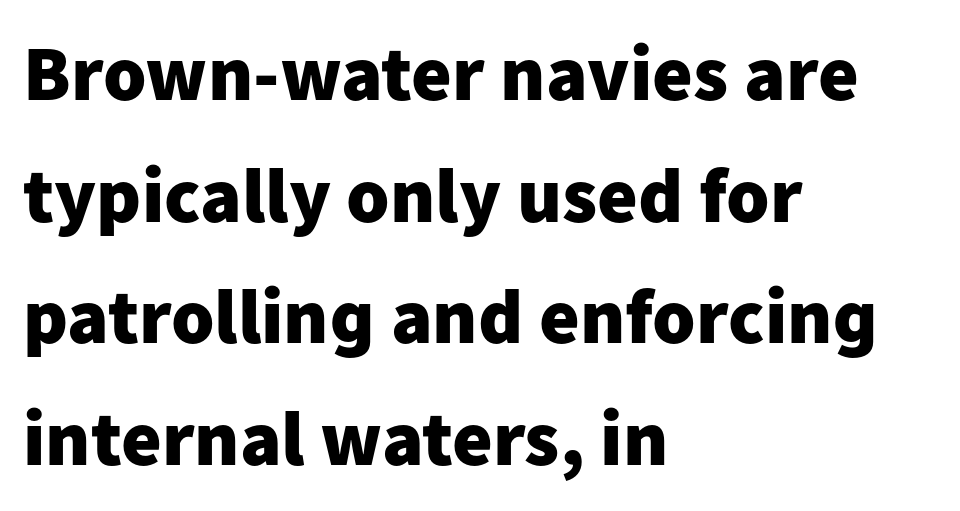
Q: Is the text bold? A: Yes.
Q: Is the text italic (slanted)? A: No, it is upright.
Q: Is the typeface a serif or a sans-serif typeface? A: Sans-serif.
Q: Is the text underlined? A: No.
Q: How is the paragraph aligned? A: Left-aligned.
Q: Is the spacing between letters normal or unusually wide? A: Normal.
Q: Is the spacing between lines tight, normal or loose? A: Normal.
Q: Width (condensed, normal, or wide)? A: Normal.
Q: Stroke contrast? A: Low.
Q: x-height? A: Medium.
Q: Monospaced? A: No.
